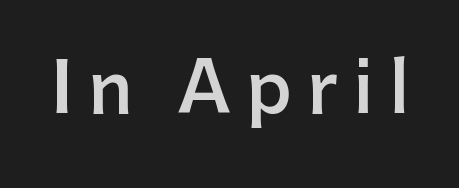
Observe the absence of serifs on each vertical stroke in this sample. Does extra space separate the letters? Yes, quite a lot of it. Nope, not italic — everything's standing straight. Stems and bowls a touch heavier than normal — semibold. Rule under the text: the space is simply empty. Spacing verdict: proportional, widths tailored to each character.
